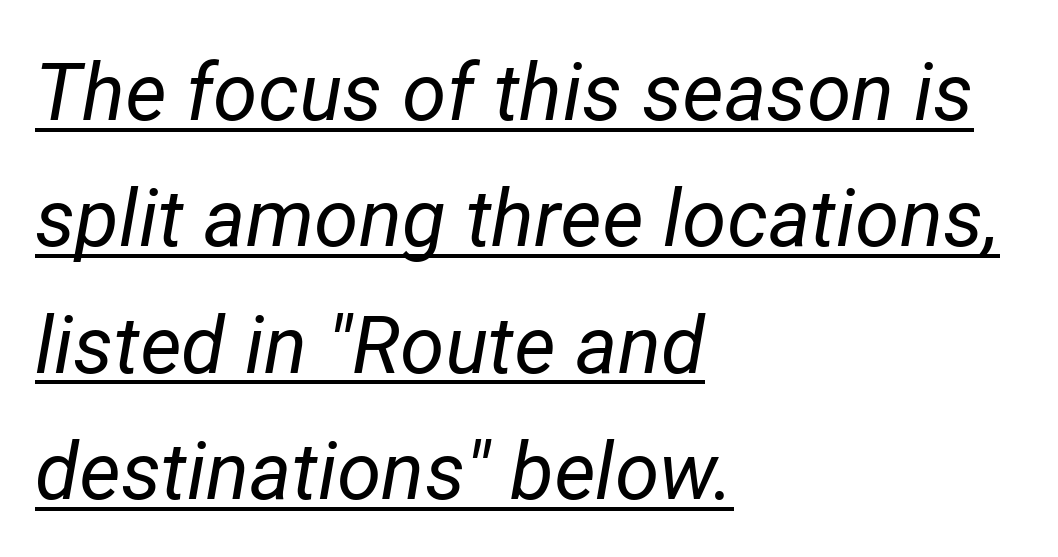
{"italic": "yes", "lean": "right", "slant_degrees": 12, "bold": "no", "weight": "regular", "width": "normal", "stroke_contrast": "low", "x_height": "medium", "monospaced": "no", "underline": "yes", "align": "left", "line_spacing": "normal", "line_spacing_ratio": 1.58, "letter_spacing": "normal", "letter_spacing_em": 0.0, "glyph_px": 80}
